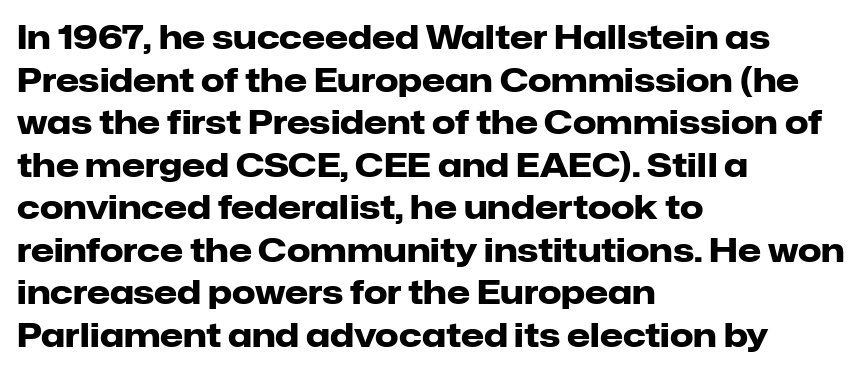
The image shows 33 px heavy sans-serif type, upright; set left-aligned, normal line spacing (1.29x), normal letter spacing, not underlined; low stroke contrast and a medium x-height.
